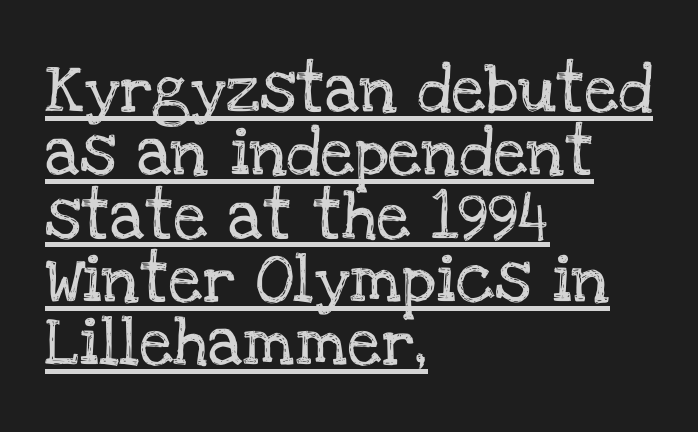
Character widths vary here, with narrow letters taking less room than wide ones. Nope, not italic — everything's standing straight. Left-aligned paragraph, ragged on the right. I'd call this a serif setting — the letters wear small feet. This block has exactly the height ordinary leading produces. Characters follow at the spacing the type designer built in.
